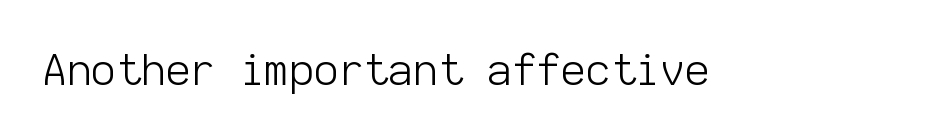
Q: Is the text bold? A: No.
Q: Is the text italic (slanted)? A: No, it is upright.
Q: Is the typeface a serif or a sans-serif typeface? A: Sans-serif.
Q: Is the text underlined? A: No.
Q: Is the spacing between letters normal or unusually wide? A: Normal.
Q: Width (condensed, normal, or wide)? A: Normal.
Q: Stroke contrast? A: Low.
Q: x-height? A: Medium.
Q: Monospaced? A: Yes.
